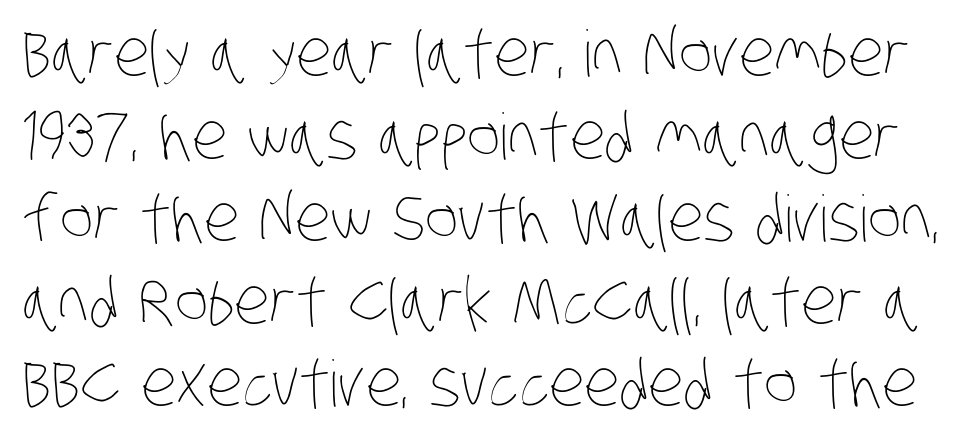
The horizontal fit of the characters is conventional and even. These glyphs show unthickened strokes, regular width or finer. Glance below the letters and you will spot only blank space. You could not count columns in this text — the font is proportionally spaced. The line-height multiplier appears to be the usual default.
